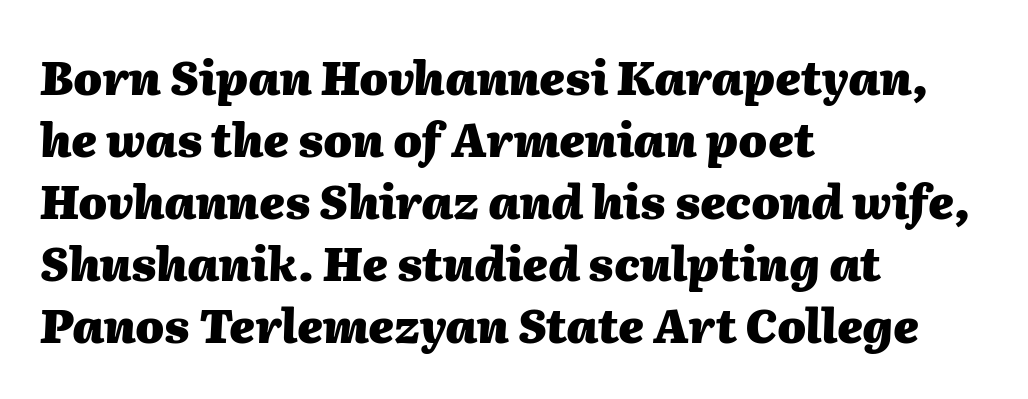
The image shows 46 px heavy type, italic (leaning right); set left-aligned, normal line spacing (1.35x), normal letter spacing, not underlined; medium stroke contrast and a medium x-height.
